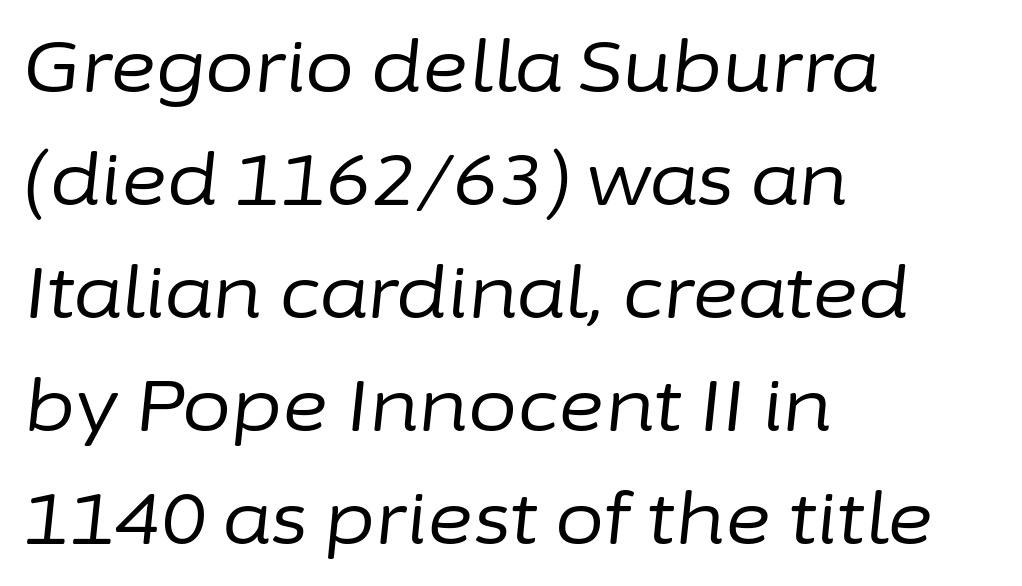
The image shows 71 px regular-weight type, italic (leaning right); set left-aligned, normal line spacing (1.59x), normal letter spacing, not underlined; low stroke contrast and a medium x-height.
